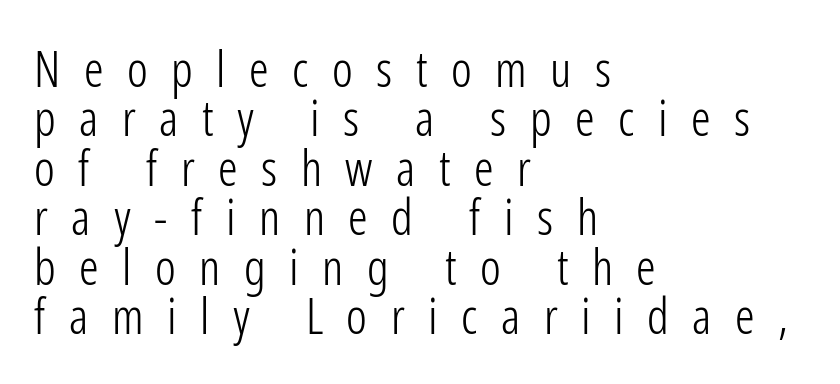
Q: Is the text bold? A: No.
Q: Is the text italic (slanted)? A: No, it is upright.
Q: Is the typeface a serif or a sans-serif typeface? A: Sans-serif.
Q: Is the text underlined? A: No.
Q: How is the paragraph aligned? A: Left-aligned.
Q: Is the spacing between letters normal or unusually wide? A: Unusually wide.
Q: Is the spacing between lines tight, normal or loose? A: Tight.
Q: Width (condensed, normal, or wide)? A: Condensed.
Q: Stroke contrast? A: Low.
Q: x-height? A: Medium.
Q: Monospaced? A: No.
